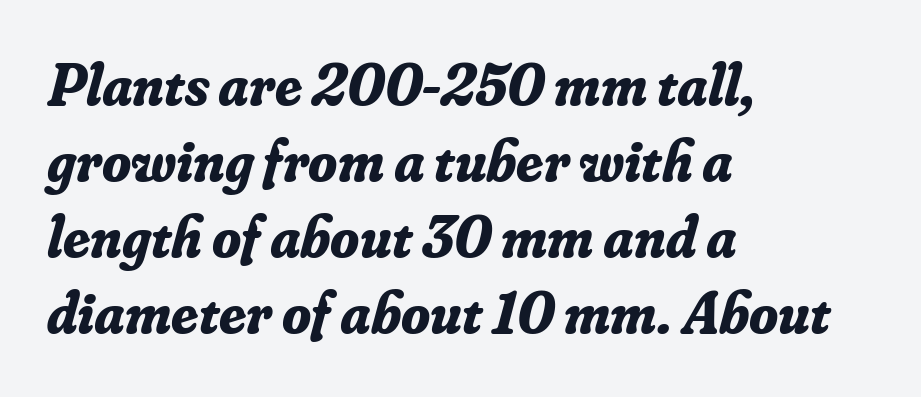
The image shows 59 px bold serif type, italic (leaning right); set left-aligned, normal line spacing (1.29x), normal letter spacing, not underlined; low stroke contrast and a small x-height.
